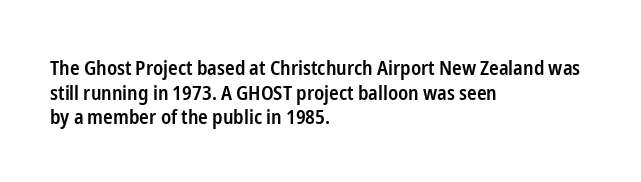
Characters follow at the spacing the type designer built in. The specimen reads as upright at a glance. The specimen omits any rule beneath the text block's lines. Short and long lines alike share a common starting point at left. Notice the strokes are somewhat thickened but not fully heavy: this is a semibold.
